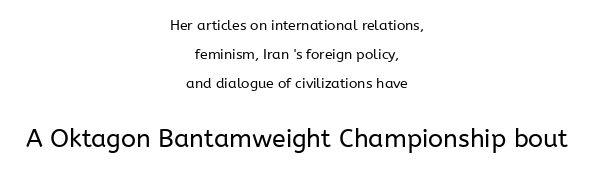
{"italic": "no", "bold": "no", "underline": "no", "align": "center", "line_spacing": "loose", "line_spacing_ratio": 2.06, "letter_spacing": "normal", "letter_spacing_em": 0.0, "larger_block": "second", "size_ratio": 1.79, "glyph_px": 25}
